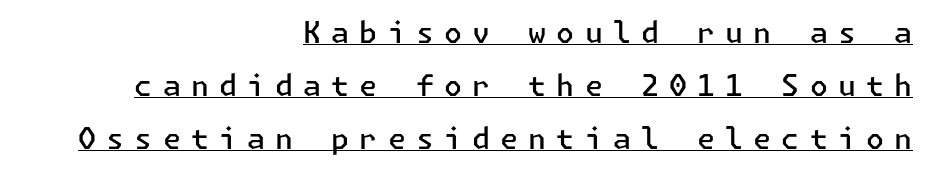
It's the straight-up-and-down kind of type. Examine the stroke ends and you'll find no serifs. The glyphs have the mass of a demibold cut, below bold. Inter-character spacing is expanded well beyond the font's built-in metrics.
